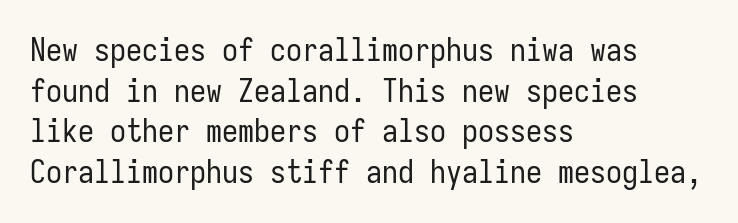
{"serif": "no", "italic": "no", "bold": "no", "weight": "regular", "width": "condensed", "stroke_contrast": "low", "x_height": "medium", "monospaced": "yes", "underline": "no", "align": "left", "line_spacing": "normal", "line_spacing_ratio": 1.27, "letter_spacing": "normal", "letter_spacing_em": 0.0, "glyph_px": 32}
